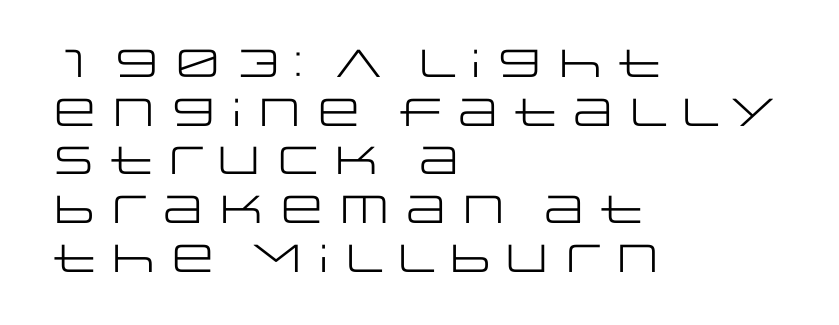
The image shows 39 px regular-weight, wide sans-serif type, upright; set left-aligned, normal line spacing (1.25x), normal letter spacing, not underlined; low stroke contrast and a large x-height.
